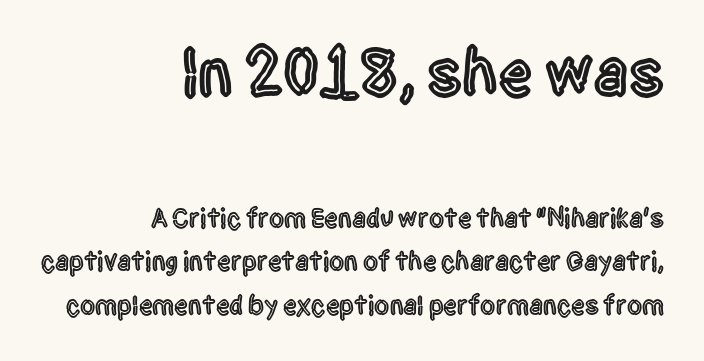
The image shows 68 px condensed sans-serif type, upright; set right-aligned, normal line spacing (1.62x), normal letter spacing, not underlined; the first (top) block is 2.52x larger; a large x-height.
